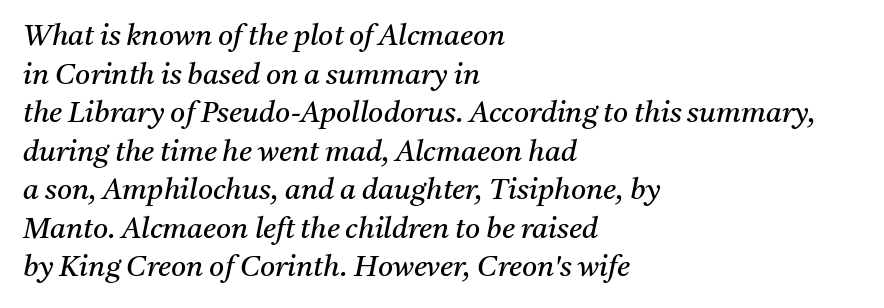
Q: Is the text bold? A: No.
Q: Is the text italic (slanted)? A: Yes, it leans right by about 11 degrees.
Q: Is the typeface a serif or a sans-serif typeface? A: Serif.
Q: Is the text underlined? A: No.
Q: How is the paragraph aligned? A: Left-aligned.
Q: Is the spacing between letters normal or unusually wide? A: Normal.
Q: Is the spacing between lines tight, normal or loose? A: Normal.
Q: Width (condensed, normal, or wide)? A: Normal.
Q: Stroke contrast? A: Medium.
Q: x-height? A: Medium.
Q: Monospaced? A: No.
